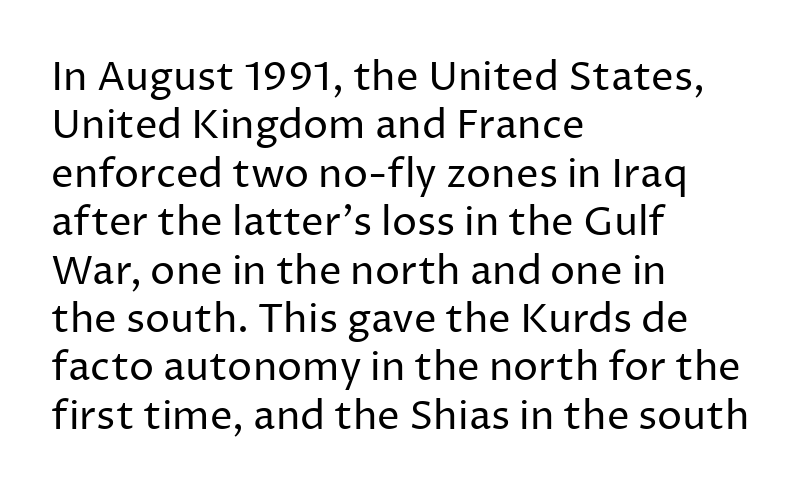
The specimen omits any rule beneath the text block's lines. Quick note: not italic, upright. Teacher's note: observe the even left margin — that is flush-left alignment. You can tell from the bare stems that sans-serif type was used. Character widths vary here, with narrow letters taking less room than wide ones.
